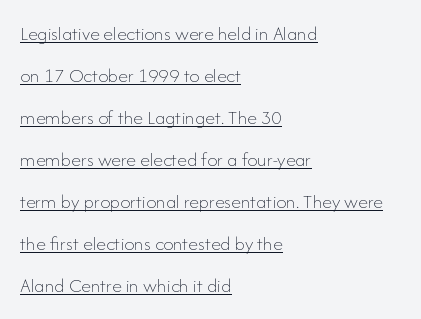
Q: Is the text bold? A: No.
Q: Is the text italic (slanted)? A: No, it is upright.
Q: Is the text underlined? A: Yes.
Q: How is the paragraph aligned? A: Left-aligned.
Q: Is the spacing between letters normal or unusually wide? A: Normal.
Q: Is the spacing between lines tight, normal or loose? A: Loose.
